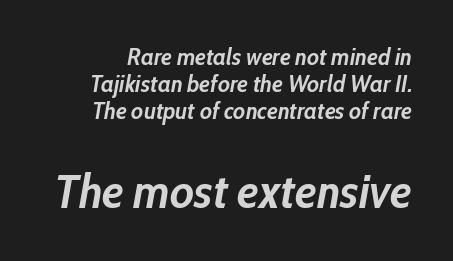
Q: Is the text bold? A: Yes.
Q: Is the text italic (slanted)? A: Yes, it leans right by about 10 degrees.
Q: Is the text underlined? A: No.
Q: Is the spacing between letters normal or unusually wide? A: Normal.
Q: Is the spacing between lines tight, normal or loose? A: Tight.
Q: Which block of text is set in a larger size, the first (top) or the second (bottom)? A: The second (bottom) one.
Q: Width (condensed, normal, or wide)? A: Condensed.
Q: Stroke contrast? A: Low.
Q: x-height? A: Medium.
Q: Monospaced? A: No.
